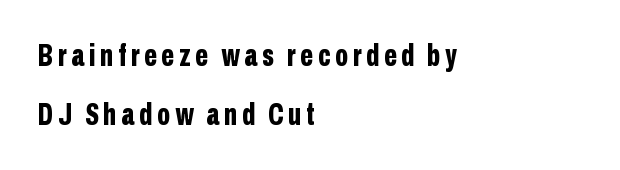
The image shows 31 px bold, condensed sans-serif type, upright; set left-aligned, line spacing 1.89x, not underlined; low stroke contrast and a medium x-height.
